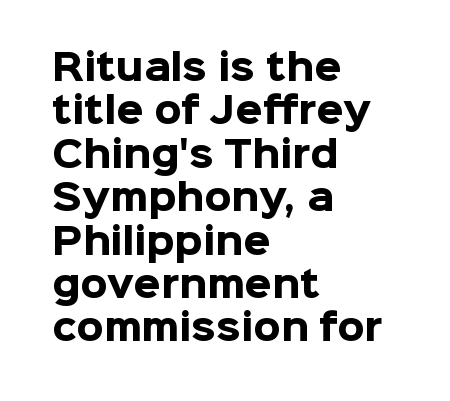
The typesetting leans heavy: a genuine bold. Left-aligned paragraph, ragged on the right. How are the letters spaced? Ordinarily, with no added tracking. Each letter's strokes conclude bluntly, with no projecting serifs. Quick note: underline off.
